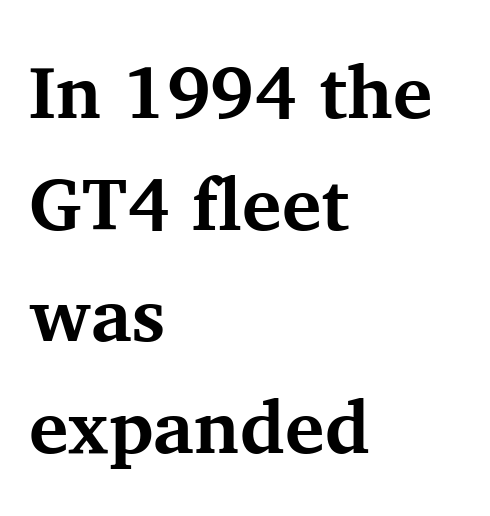
Descender tails drop into unmarked territory. Is this a fixed-width face? No — the glyphs have proportional, varying widths. Look at the tracking — it's just the regular setting, nothing added. A full-strength bold gives these letters their thick strokes. This is the regular roman posture of the typeface. Horizontal alignment here is leftward, the default for most running prose.
